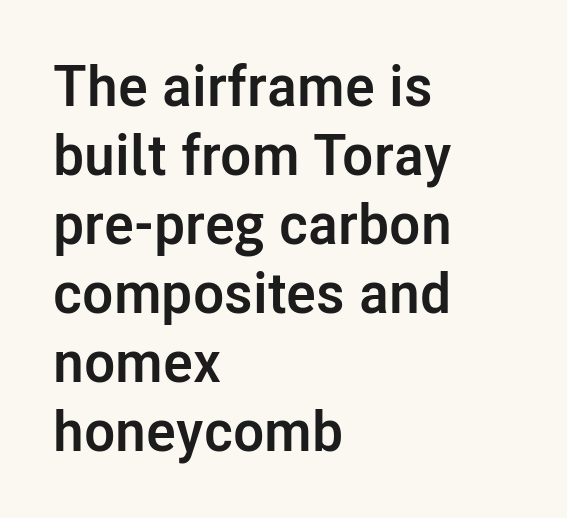
{"serif": "no", "italic": "no", "bold": "yes", "weight": "semibold", "width": "normal", "stroke_contrast": "low", "x_height": "medium", "monospaced": "no", "underline": "no", "align": "left", "line_spacing_ratio": 1.21, "letter_spacing": "normal", "letter_spacing_em": 0.0, "glyph_px": 57}
